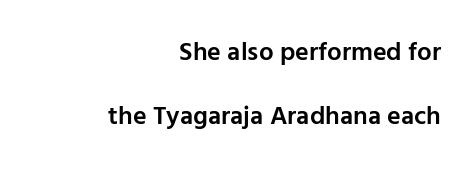
{"italic": "no", "bold": "semi", "underline": "no", "align": "right", "line_spacing": "loose", "line_spacing_ratio": 2.45, "letter_spacing": "normal", "letter_spacing_em": 0.0, "glyph_px": 26}
